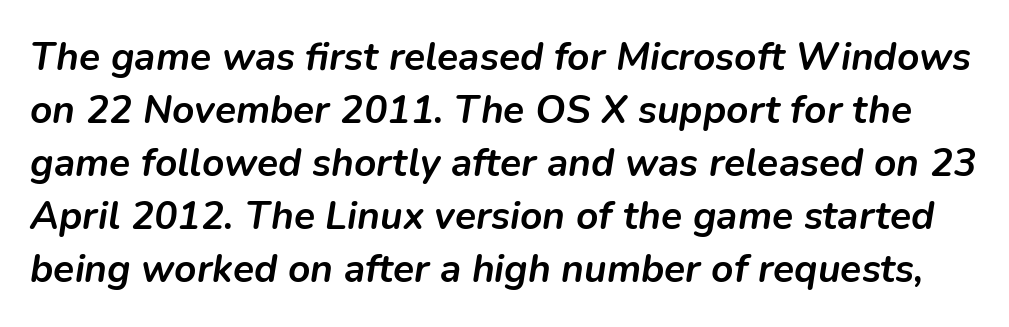
The image shows 39 px semibold type, italic (leaning right); set normal line spacing (1.36x), normal letter spacing, not underlined; low stroke contrast and a medium x-height.
